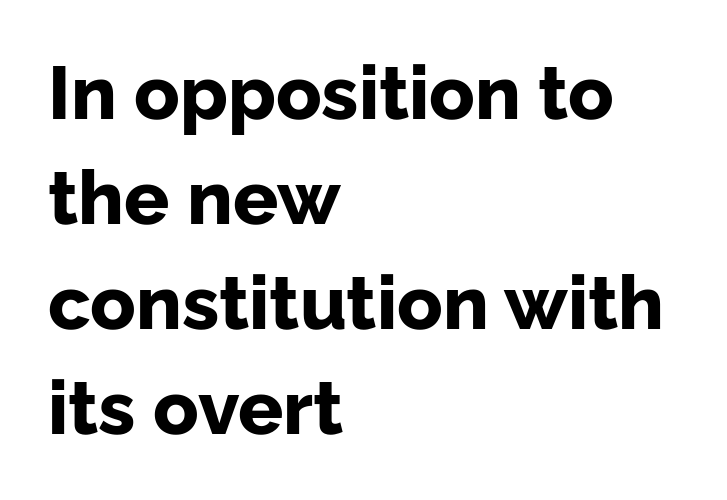
Q: Is the text bold? A: Yes.
Q: Is the text italic (slanted)? A: No, it is upright.
Q: Is the typeface a serif or a sans-serif typeface? A: Sans-serif.
Q: Is the text underlined? A: No.
Q: How is the paragraph aligned? A: Left-aligned.
Q: Is the spacing between letters normal or unusually wide? A: Normal.
Q: Is the spacing between lines tight, normal or loose? A: Normal.
Q: Width (condensed, normal, or wide)? A: Normal.
Q: Stroke contrast? A: Low.
Q: x-height? A: Medium.
Q: Monospaced? A: No.
